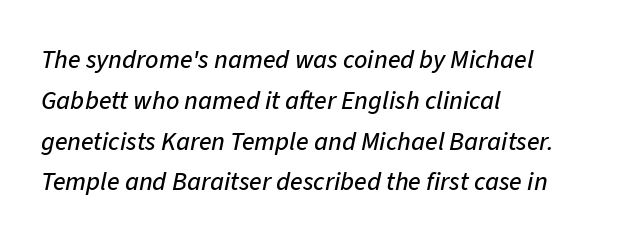
{"italic": "yes", "lean": "right", "slant_degrees": 11, "underline": "no", "align": "left", "line_spacing": "normal", "line_spacing_ratio": 1.57, "letter_spacing": "normal", "letter_spacing_em": 0.0, "glyph_px": 26}
